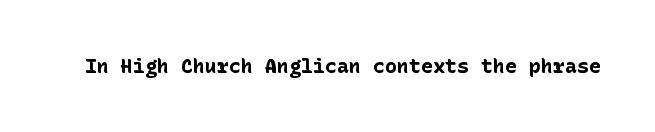
The rendering keeps characters at their native spacing. Underlining? Definitely not there. Nope, not italic — everything's standing straight. Set as a true bold cut, around the 700 mark.
